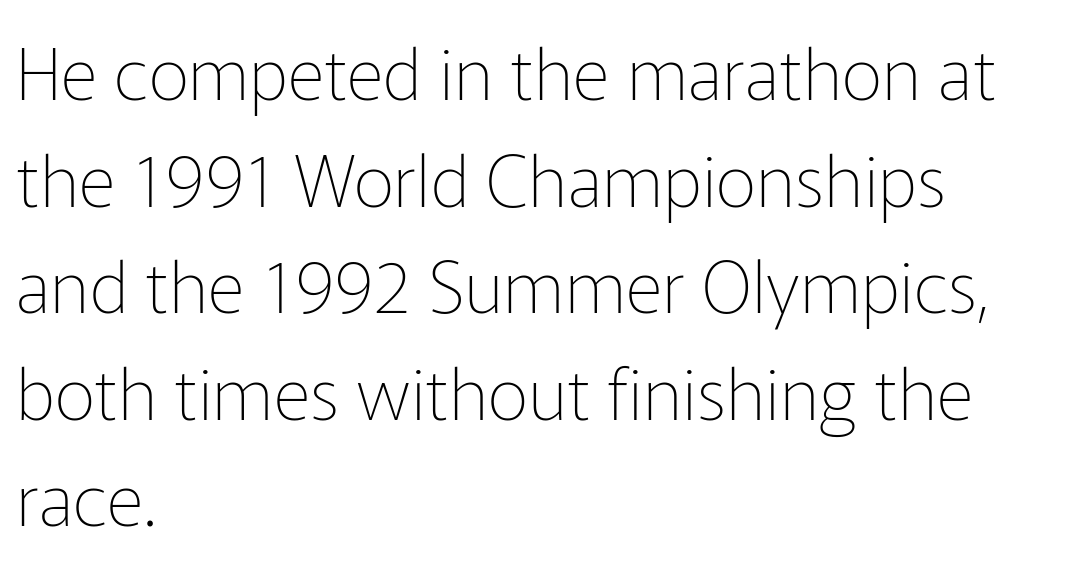
Q: Is the text bold? A: No.
Q: Is the text italic (slanted)? A: No, it is upright.
Q: Is the typeface a serif or a sans-serif typeface? A: Sans-serif.
Q: Is the text underlined? A: No.
Q: How is the paragraph aligned? A: Left-aligned.
Q: Is the spacing between letters normal or unusually wide? A: Normal.
Q: Is the spacing between lines tight, normal or loose? A: Normal.
Q: Width (condensed, normal, or wide)? A: Normal.
Q: Stroke contrast? A: Low.
Q: x-height? A: Medium.
Q: Monospaced? A: No.
